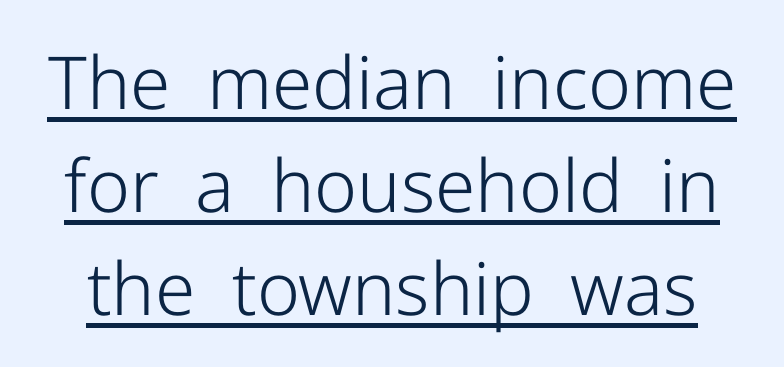
The typesetter has applied underlining to the passage shown. The weight would be labelled regular, book, light, or lighter still. Note: no serifs on the glyphs. This sample keeps an unexceptional amount of space between lines. It's the straight-up-and-down kind of type. Nothing unusual about the tracking: characters are spaced as the font intends.
